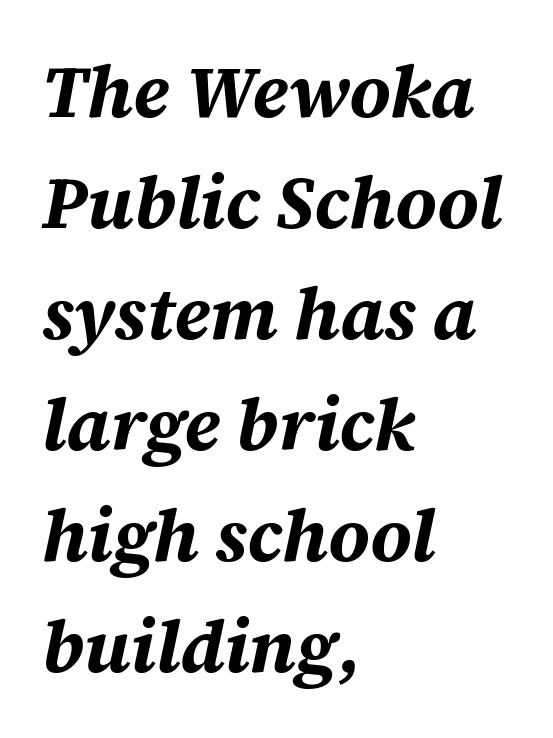
Q: Is the text bold? A: Yes.
Q: Is the text italic (slanted)? A: Yes, it leans right by about 12 degrees.
Q: Is the text underlined? A: No.
Q: How is the paragraph aligned? A: Left-aligned.
Q: Is the spacing between letters normal or unusually wide? A: Normal.
Q: Is the spacing between lines tight, normal or loose? A: Normal.
Q: Width (condensed, normal, or wide)? A: Normal.
Q: Stroke contrast? A: Medium.
Q: x-height? A: Large.
Q: Monospaced? A: No.
